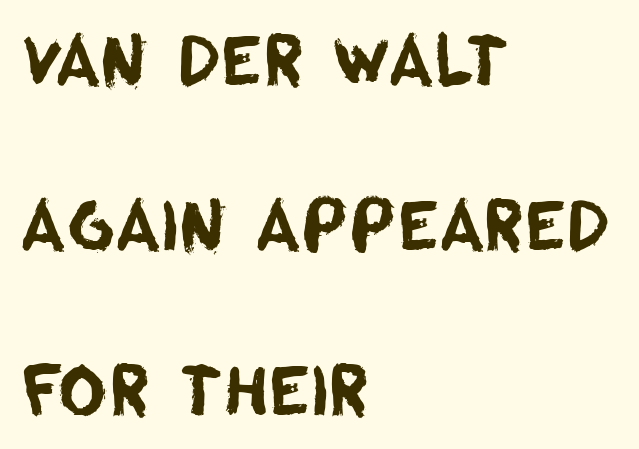
{"serif": "no", "width": "normal", "stroke_contrast": "low", "x_height": "large", "monospaced": "no", "underline": "no", "align": "left", "line_spacing": "loose", "line_spacing_ratio": 2.46, "letter_spacing": "normal", "letter_spacing_em": 0.0, "glyph_px": 67}
